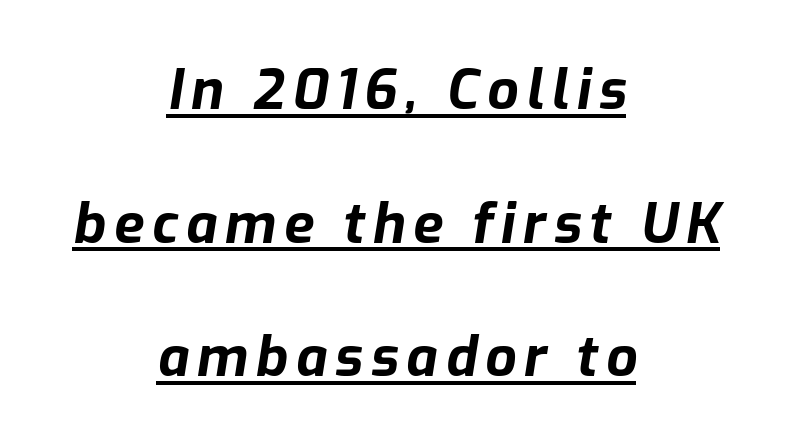
Q: Is the text bold? A: Yes.
Q: Is the text italic (slanted)? A: Yes, it leans right by about 9 degrees.
Q: Is the text underlined? A: Yes.
Q: How is the paragraph aligned? A: Centered.
Q: Is the spacing between lines tight, normal or loose? A: Loose.
Q: Width (condensed, normal, or wide)? A: Normal.
Q: Stroke contrast? A: Low.
Q: x-height? A: Medium.
Q: Monospaced? A: No.
